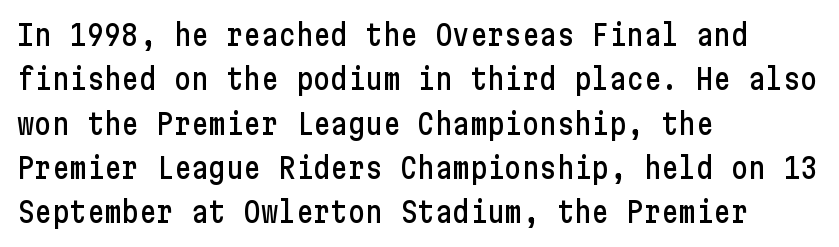
{"serif": "no", "italic": "no", "width": "condensed", "stroke_contrast": "low", "x_height": "medium", "underline": "no", "align": "left", "line_spacing": "normal", "line_spacing_ratio": 1.53, "letter_spacing": "normal", "letter_spacing_em": 0.0, "glyph_px": 29}
